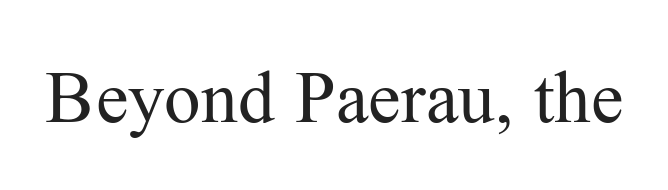
The space directly below the letters is spotless. Characters follow at the spacing the type designer built in. I'd call this a serif setting — the letters wear small feet. Posture: vertical. Bold? No — there's no thickening of the strokes. This sample has the flowing, uneven cadence of proportional lettering.
